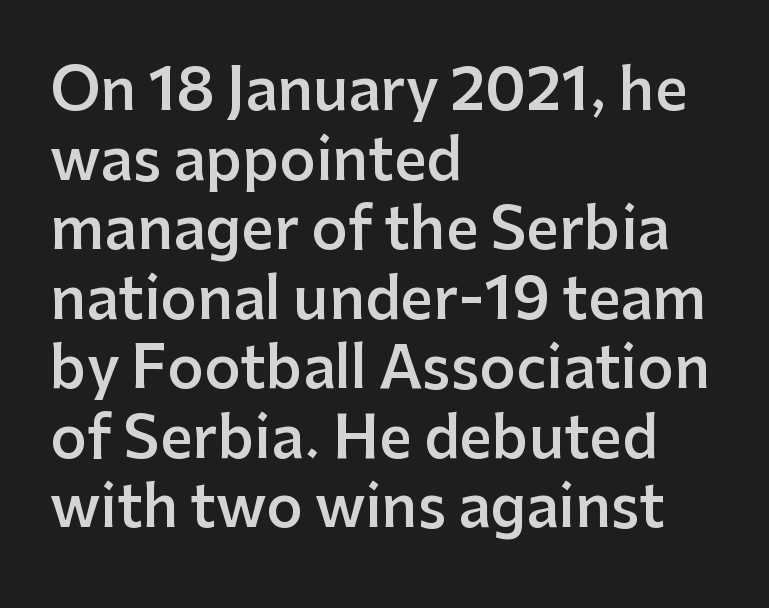
Q: Is the text bold? A: Semi-bold.
Q: Is the text italic (slanted)? A: No, it is upright.
Q: Is the typeface a serif or a sans-serif typeface? A: Sans-serif.
Q: Is the text underlined? A: No.
Q: How is the paragraph aligned? A: Left-aligned.
Q: Is the spacing between letters normal or unusually wide? A: Normal.
Q: Width (condensed, normal, or wide)? A: Normal.
Q: Stroke contrast? A: Low.
Q: x-height? A: Medium.
Q: Monospaced? A: No.
